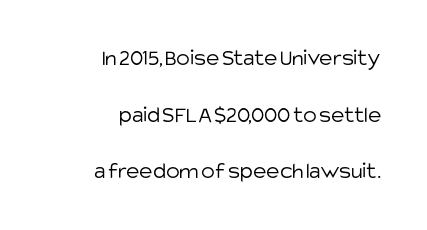
{"italic": "no", "bold": "no", "underline": "no", "align": "right", "line_spacing": "loose", "line_spacing_ratio": 2.46, "letter_spacing": "normal", "letter_spacing_em": 0.0, "glyph_px": 23}
